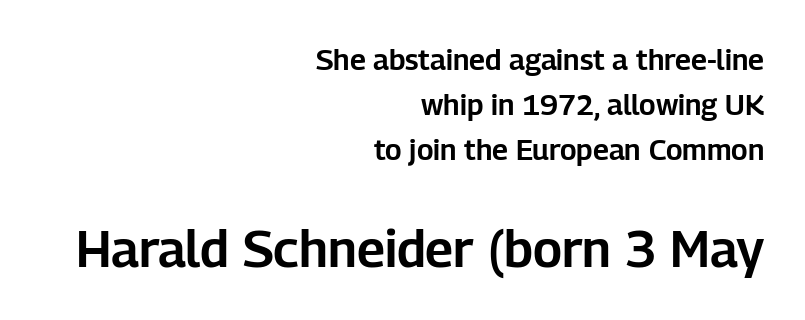
The image shows 51 px sans-serif type, upright; set right-aligned, normal line spacing (1.55x), normal letter spacing, not underlined; the second (bottom) block is 1.76x larger; low stroke contrast and a medium x-height.
